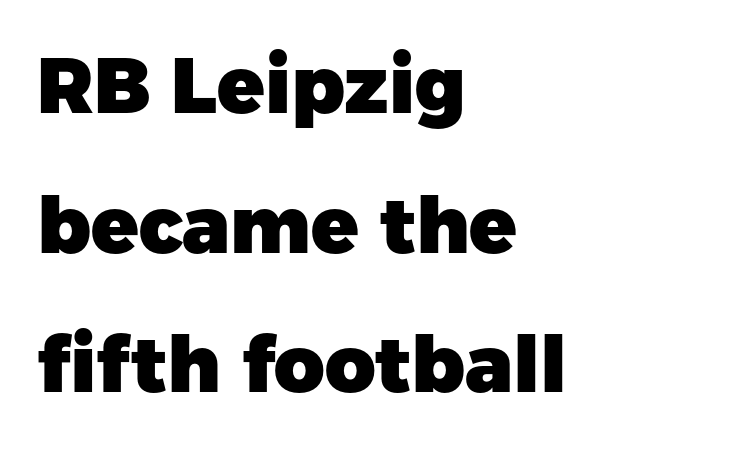
{"serif": "no", "italic": "no", "bold": "yes", "weight": "heavy", "width": "normal", "stroke_contrast": "low", "x_height": "medium", "monospaced": "no", "underline": "no", "align": "left", "line_spacing_ratio": 1.79, "letter_spacing": "normal", "letter_spacing_em": 0.0, "glyph_px": 78}
